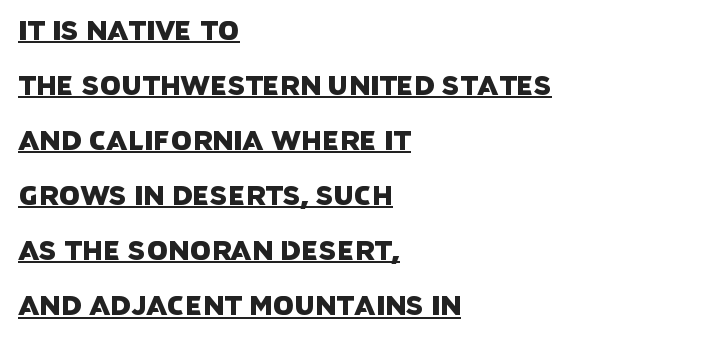
{"underline": "yes", "align": "left", "line_spacing": "loose", "line_spacing_ratio": 2.04, "letter_spacing": "normal", "letter_spacing_em": 0.0, "glyph_px": 27}
